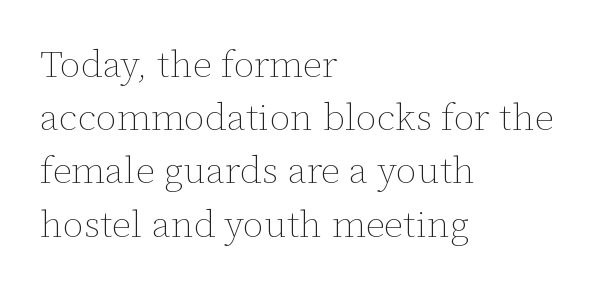
{"italic": "no", "bold": "no", "weight": "thin", "width": "normal", "stroke_contrast": "low", "x_height": "medium", "monospaced": "no", "underline": "no", "align": "left", "line_spacing": "normal", "line_spacing_ratio": 1.4, "letter_spacing": "normal", "letter_spacing_em": 0.0, "glyph_px": 38}
